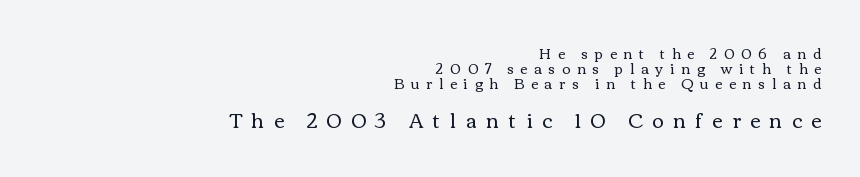
The image shows 20 px text type, upright; set right-aligned, tight line spacing (1.07x), unusually wide letter spacing (+0.48 em), not underlined; the second (bottom) block is 1.43x larger.
